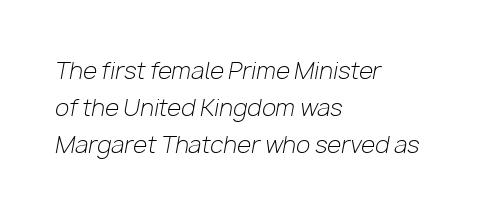
{"italic": "yes", "lean": "right", "slant_degrees": 10, "bold": "no", "underline": "no", "align": "left", "line_spacing": "normal", "line_spacing_ratio": 1.61, "letter_spacing": "normal", "letter_spacing_em": 0.0, "glyph_px": 23}
